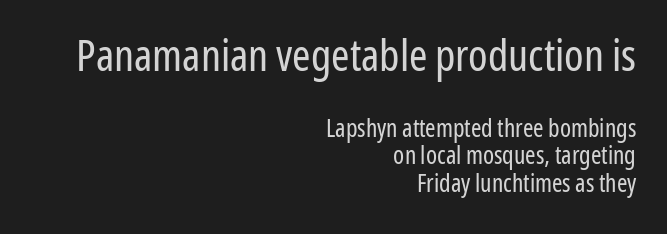
Typographically, this falls in the sans-serif category. In terms of posture, this sample is upright. The font sits on the lighter half of the weight spectrum, regular included. Rows of type sit shoulder to shoulder in the vertical direction. Typeset ragged left — the right edge is the straight one.
